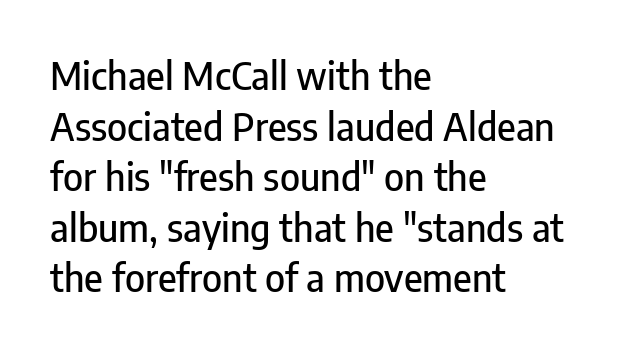
Q: Is the text italic (slanted)? A: No, it is upright.
Q: Is the typeface a serif or a sans-serif typeface? A: Sans-serif.
Q: Is the text underlined? A: No.
Q: How is the paragraph aligned? A: Left-aligned.
Q: Is the spacing between letters normal or unusually wide? A: Normal.
Q: Is the spacing between lines tight, normal or loose? A: Normal.
Q: Width (condensed, normal, or wide)? A: Condensed.
Q: Stroke contrast? A: Low.
Q: x-height? A: Medium.
Q: Monospaced? A: No.
